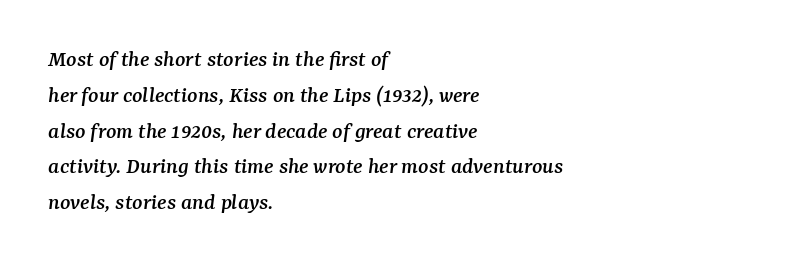
The image shows 24 px text type, italic (leaning right); set left-aligned, normal line spacing (1.49x), normal letter spacing, not underlined.
